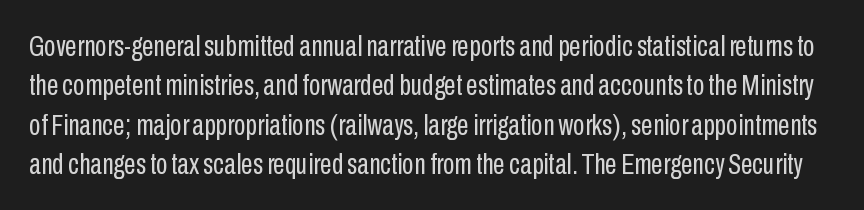
The typeface chosen for these lines omits serifs. Stems and bowls with no extra thickness — not bold. Each new line begins a customary step beneath the previous one. You could not count columns in this text — the font is proportionally spaced.
